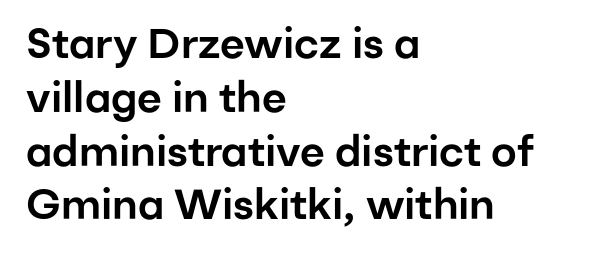
{"serif": "no", "italic": "no", "width": "normal", "stroke_contrast": "low", "x_height": "medium", "monospaced": "no", "underline": "no", "align": "left", "line_spacing": "normal", "line_spacing_ratio": 1.28, "letter_spacing": "normal", "letter_spacing_em": 0.0, "glyph_px": 42}
